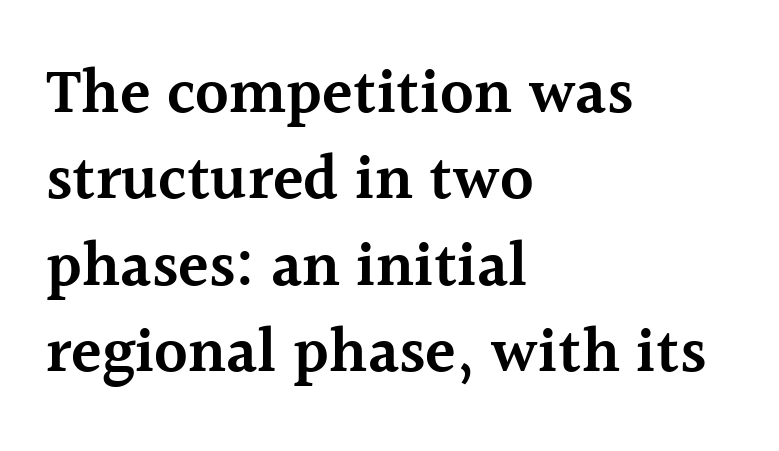
Q: Is the text bold? A: Semi-bold.
Q: Is the text italic (slanted)? A: No, it is upright.
Q: Is the typeface a serif or a sans-serif typeface? A: Serif.
Q: Is the text underlined? A: No.
Q: How is the paragraph aligned? A: Left-aligned.
Q: Is the spacing between letters normal or unusually wide? A: Normal.
Q: Is the spacing between lines tight, normal or loose? A: Normal.
Q: Width (condensed, normal, or wide)? A: Normal.
Q: x-height? A: Medium.
Q: Monospaced? A: No.
